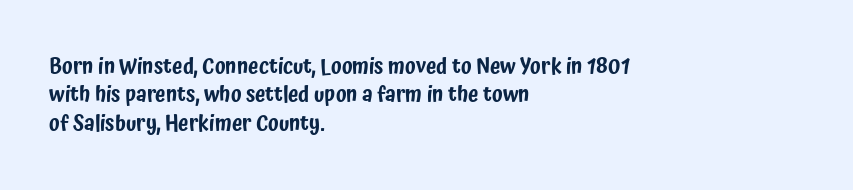
The image shows 21 px text type, upright; set left-aligned, normal line spacing (1.35x), normal letter spacing, not underlined.
